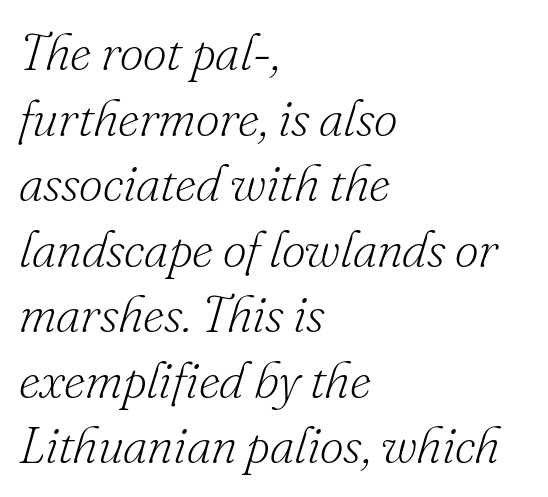
The image shows 52 px light serif type, italic (leaning right); set left-aligned, normal line spacing (1.26x), normal letter spacing, not underlined; low stroke contrast and a small x-height.
